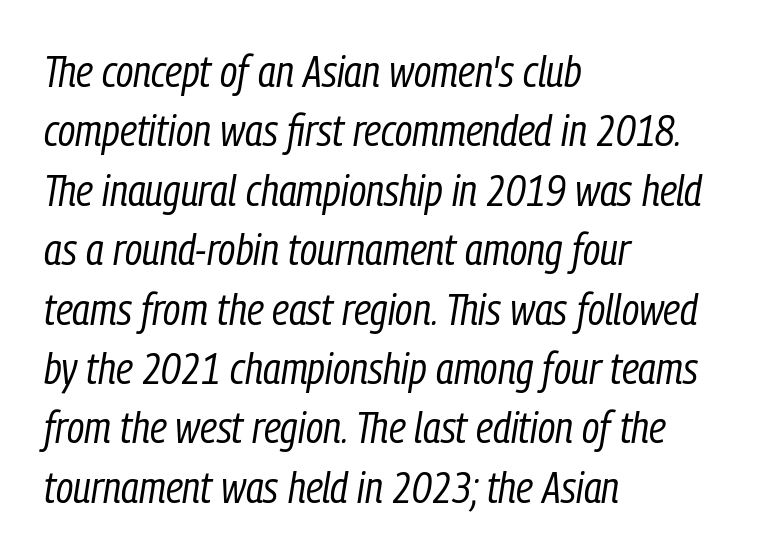
Q: Is the text bold? A: No.
Q: Is the text italic (slanted)? A: Yes, it leans right by about 9 degrees.
Q: Is the text underlined? A: No.
Q: How is the paragraph aligned? A: Left-aligned.
Q: Is the spacing between letters normal or unusually wide? A: Normal.
Q: Is the spacing between lines tight, normal or loose? A: Normal.
Q: Width (condensed, normal, or wide)? A: Condensed.
Q: Stroke contrast? A: Low.
Q: x-height? A: Medium.
Q: Monospaced? A: No.
